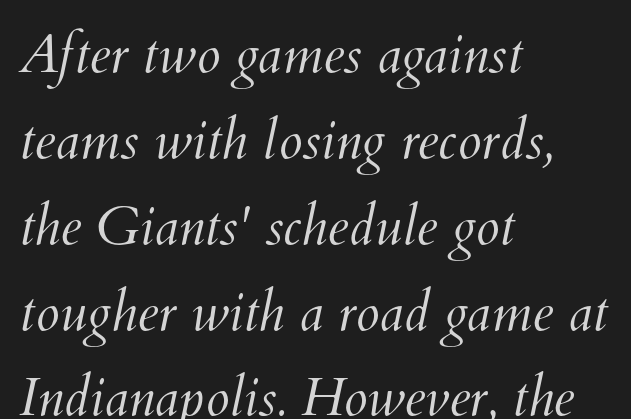
Beneath every word, the page is bare. Weight: in the light-to-regular range. The rows are spaced the way most documents space them. Horizontally, the lines are justified to the leading edge only. Default kerning and tracking; the words read as compact shapes. These lines are rendered in a variable-pitch font.
